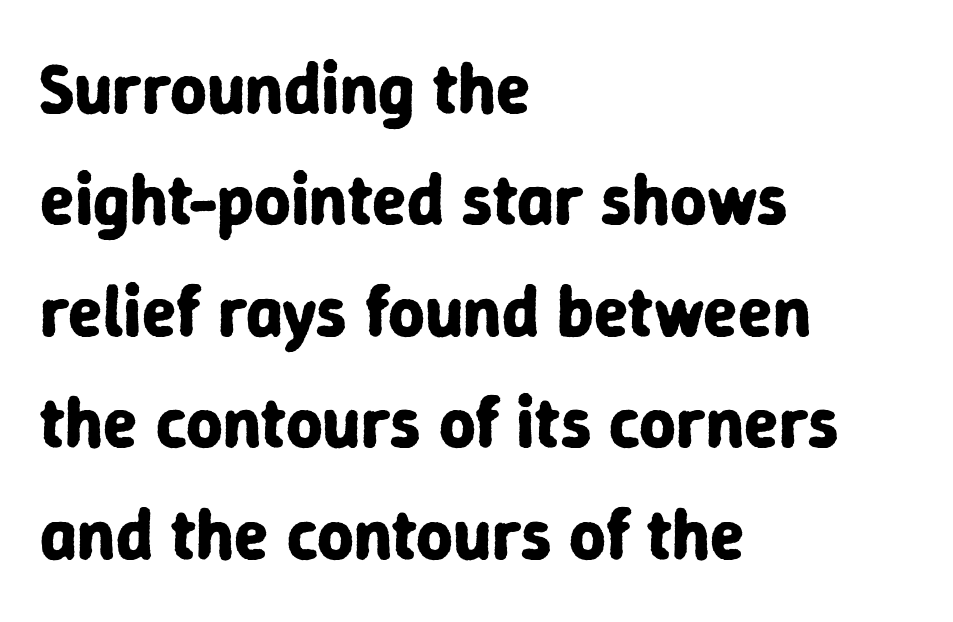
A bare baseline throughout the passage. This rendering uses left alignment, leaving the right contour irregular. A typesetter would call this proportional, since set widths differ per character. The horizontal fit of the characters is conventional and even. Posture: upright roman.
